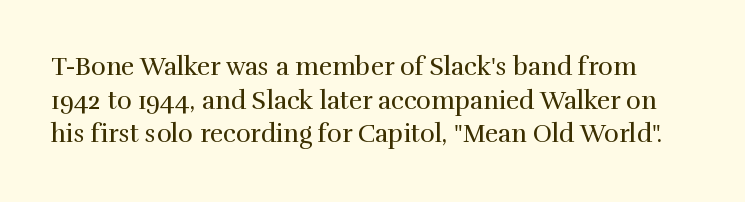
Honestly, there is no underline to notice here at all. These lines were composed using upright roman letters. Rows of type keep a routine distance in the vertical direction. No letter is thick-stroked: the sample isn't bold. You could call the tracking neutral — neither tight nor loose.
